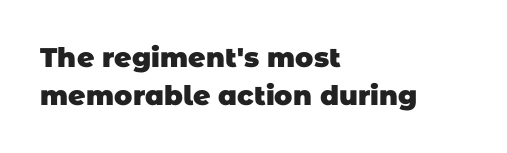
{"bold": "yes", "underline": "no", "align": "left", "line_spacing": "normal", "line_spacing_ratio": 1.42, "letter_spacing": "normal", "letter_spacing_em": 0.0, "glyph_px": 27}
